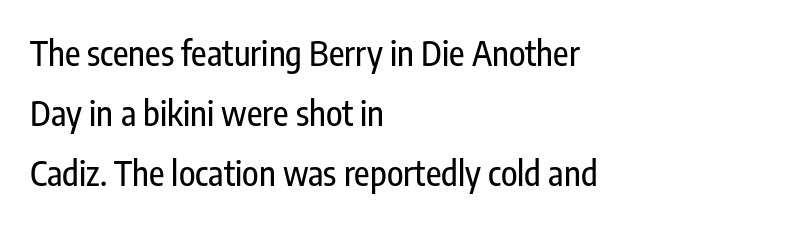
Q: Is the text italic (slanted)? A: No, it is upright.
Q: Is the typeface a serif or a sans-serif typeface? A: Sans-serif.
Q: Is the text underlined? A: No.
Q: How is the paragraph aligned? A: Left-aligned.
Q: Is the spacing between letters normal or unusually wide? A: Normal.
Q: Width (condensed, normal, or wide)? A: Condensed.
Q: Stroke contrast? A: Low.
Q: x-height? A: Medium.
Q: Monospaced? A: No.
